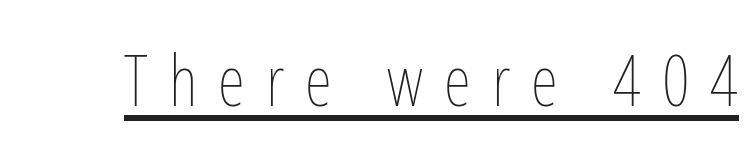
{"italic": "no", "bold": "no", "weight": "thin", "width": "condensed", "stroke_contrast": "low", "x_height": "medium", "monospaced": "no", "underline": "yes", "letter_spacing": "wide", "letter_spacing_em": 0.3, "glyph_px": 70}
